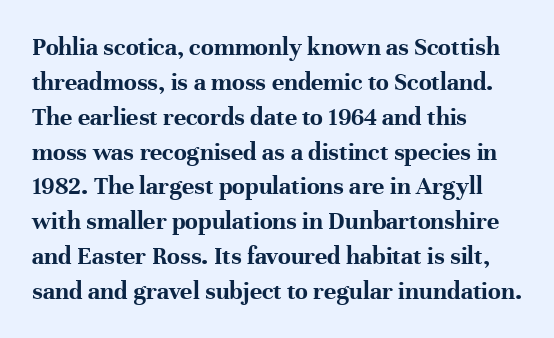
{"italic": "no", "bold": "yes", "underline": "no", "align": "left", "line_spacing": "normal", "line_spacing_ratio": 1.34, "letter_spacing": "normal", "letter_spacing_em": 0.0, "glyph_px": 26}
